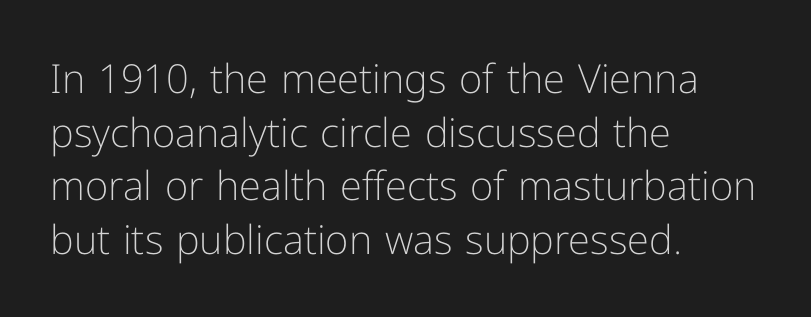
Q: Is the text bold? A: No.
Q: Is the text italic (slanted)? A: No, it is upright.
Q: Is the typeface a serif or a sans-serif typeface? A: Sans-serif.
Q: Is the text underlined? A: No.
Q: How is the paragraph aligned? A: Left-aligned.
Q: Is the spacing between letters normal or unusually wide? A: Normal.
Q: Is the spacing between lines tight, normal or loose? A: Normal.
Q: Width (condensed, normal, or wide)? A: Normal.
Q: Stroke contrast? A: Low.
Q: x-height? A: Medium.
Q: Monospaced? A: No.
